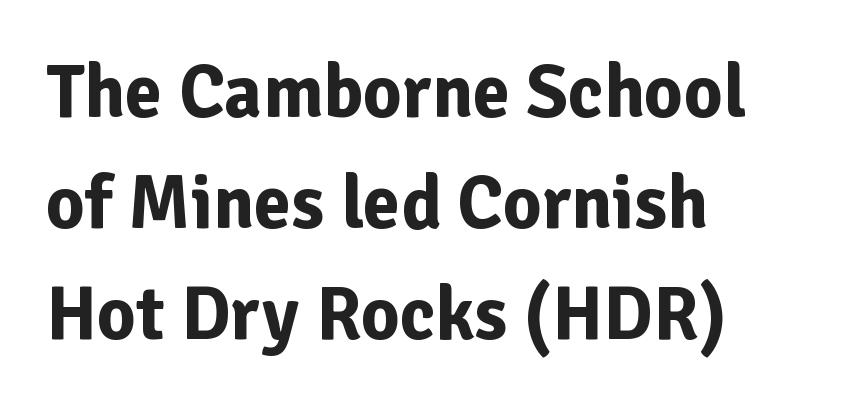
The image shows 75 px bold sans-serif type, upright; set left-aligned, normal line spacing (1.48x), normal letter spacing, not underlined; low stroke contrast and a medium x-height.
